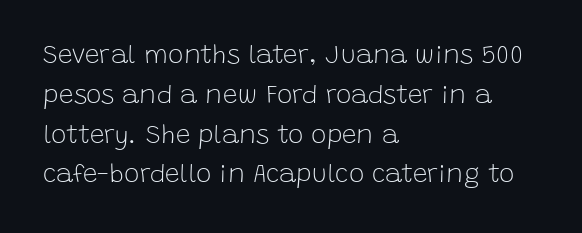
Q: Is the text bold? A: No.
Q: Is the text italic (slanted)? A: No, it is upright.
Q: Is the text underlined? A: No.
Q: How is the paragraph aligned? A: Left-aligned.
Q: Is the spacing between letters normal or unusually wide? A: Normal.
Q: Is the spacing between lines tight, normal or loose? A: Normal.
